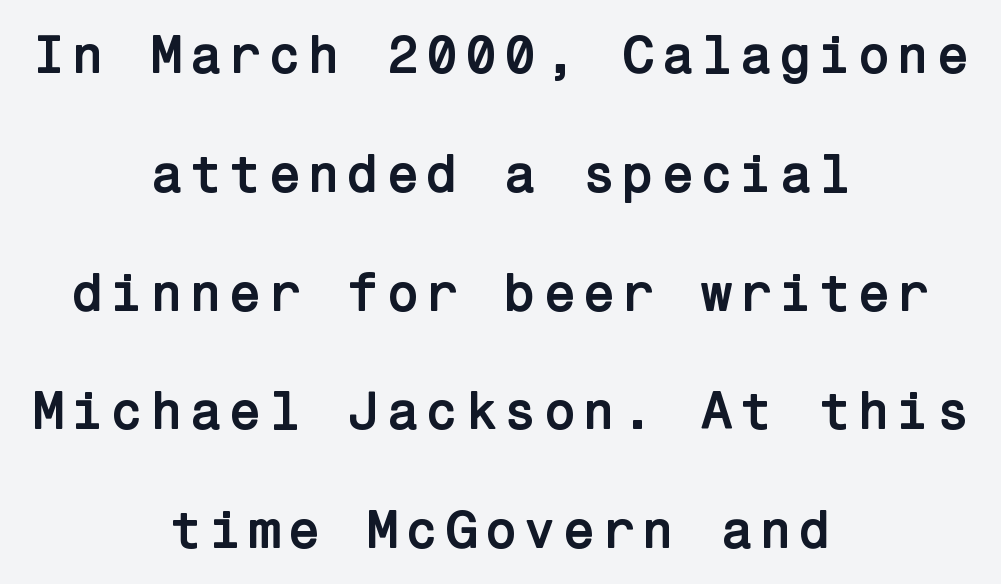
The image shows 54 px semibold sans-serif type, upright; set centered, loose line spacing (2.2x), not underlined; low stroke contrast and a medium x-height.
